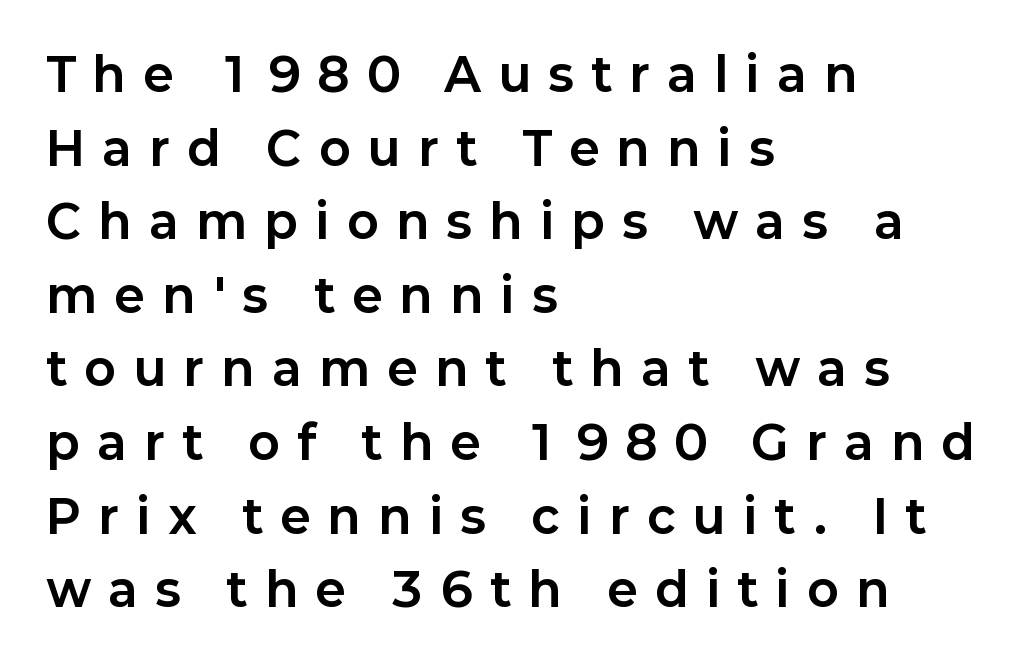
{"serif": "no", "italic": "no", "bold": "yes", "weight": "bold", "width": "normal", "stroke_contrast": "low", "x_height": "medium", "monospaced": "no", "underline": "no", "align": "left", "line_spacing": "normal", "line_spacing_ratio": 1.6, "letter_spacing": "wide", "letter_spacing_em": 0.4, "glyph_px": 46}
